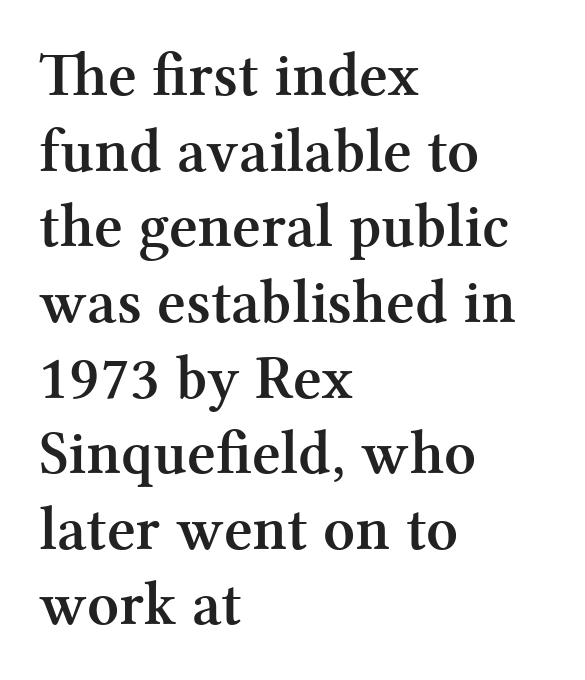
Note the varied advance widths — an 'i' is clearly narrower than an 'm'. The baseline area is clear. Look at the bottom of the vertical strokes: they flare into serifs here. Typesetter's note: full bold, strokes at maximum text heaviness. Line starts are locked; line ends wander.
